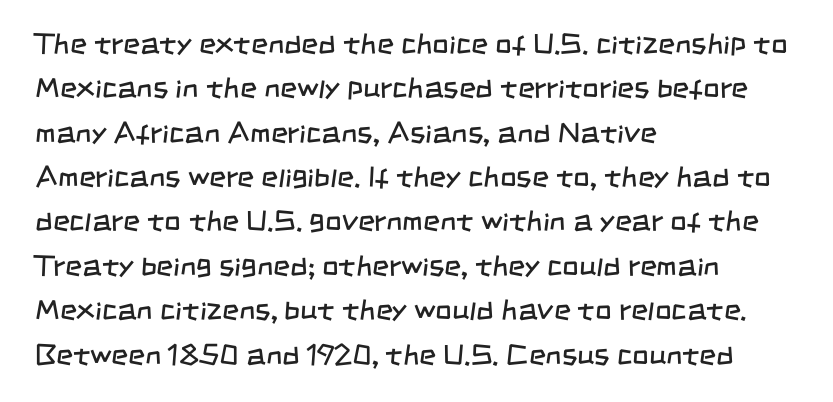
The image shows 29 px regular-weight, condensed sans-serif type; set left-aligned, normal line spacing (1.53x), normal letter spacing, not underlined; low stroke contrast and a large x-height.
